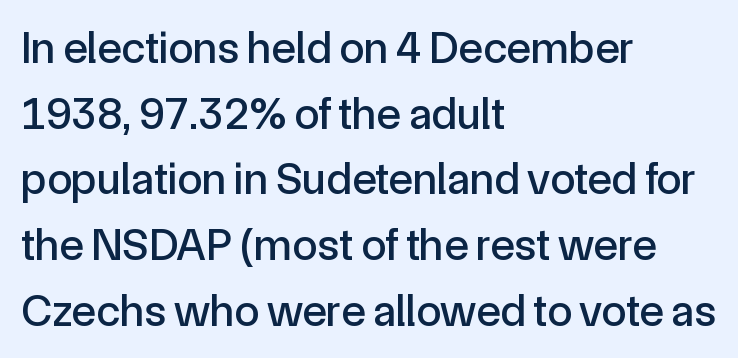
Q: Is the text italic (slanted)? A: No, it is upright.
Q: Is the typeface a serif or a sans-serif typeface? A: Sans-serif.
Q: Is the text underlined? A: No.
Q: How is the paragraph aligned? A: Left-aligned.
Q: Is the spacing between letters normal or unusually wide? A: Normal.
Q: Is the spacing between lines tight, normal or loose? A: Normal.
Q: Width (condensed, normal, or wide)? A: Normal.
Q: x-height? A: Medium.
Q: Monospaced? A: No.
